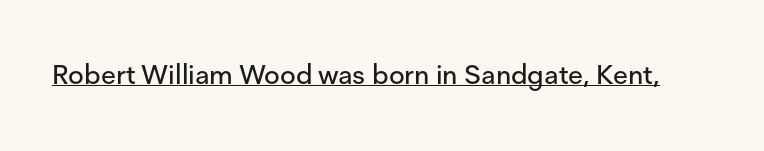
Q: Is the text italic (slanted)? A: No, it is upright.
Q: Is the text underlined? A: Yes.
Q: Is the spacing between letters normal or unusually wide? A: Normal.
